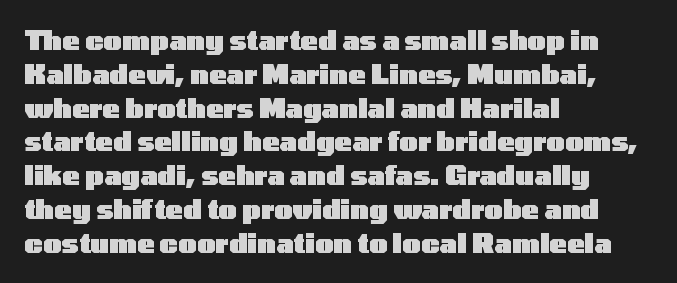
{"italic": "no", "bold": "yes", "underline": "no", "align": "left", "line_spacing": "normal", "line_spacing_ratio": 1.3, "letter_spacing": "normal", "letter_spacing_em": 0.0, "glyph_px": 26}
